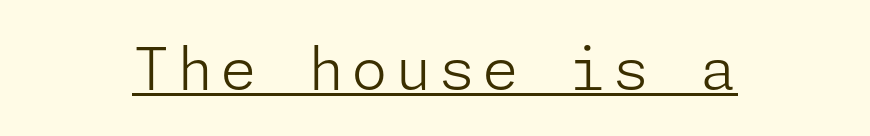
The image shows 59 px light sans-serif type, upright; set underlined; low stroke contrast and a medium x-height.
